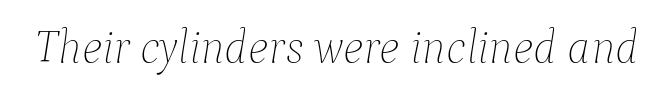
The image shows 47 px thin type, italic (leaning right); set normal letter spacing, not underlined; low stroke contrast and a medium x-height.
